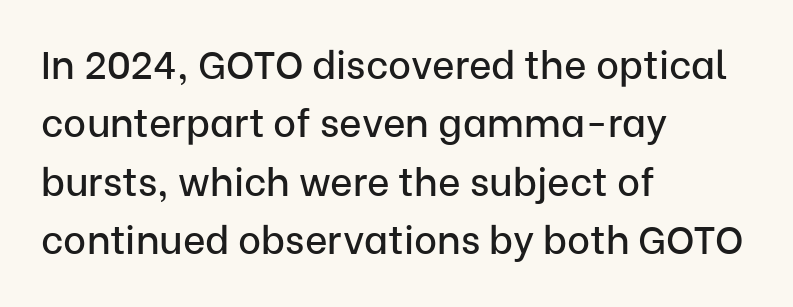
{"serif": "no", "italic": "no", "width": "normal", "stroke_contrast": "low", "x_height": "medium", "monospaced": "no", "underline": "no", "align": "left", "line_spacing": "normal", "line_spacing_ratio": 1.5, "letter_spacing": "normal", "letter_spacing_em": 0.0, "glyph_px": 39}
